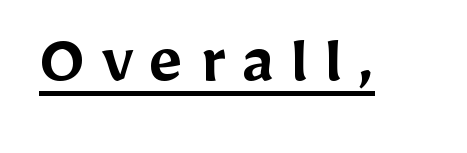
On the weight axis this lands at semibold, roughly 600. The specimen includes a rule beneath the text block's lines. Tracking here is generous; glyphs stand well apart from one another. The rendering uses natural spacing where letterforms have individual widths. Posture: upright roman. Is this a sans? Yes — the strokes have no serifs.
